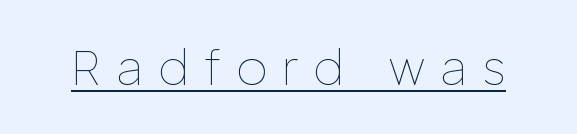
{"italic": "no", "bold": "no", "weight": "thin", "width": "normal", "stroke_contrast": "low", "x_height": "medium", "monospaced": "no", "underline": "yes", "letter_spacing": "wide", "letter_spacing_em": 0.34, "glyph_px": 48}
